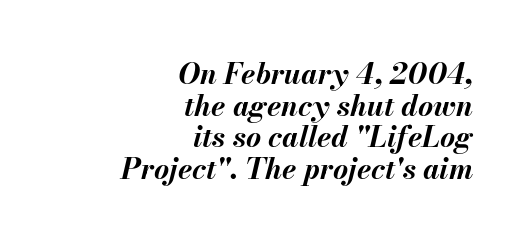
In terms of leading, this rendering errs on the cramped side. Leftover space on each line is placed entirely before the opening word. Does the lettering tilt? It does — this is italic. No extra tracking has been applied to these lines.
